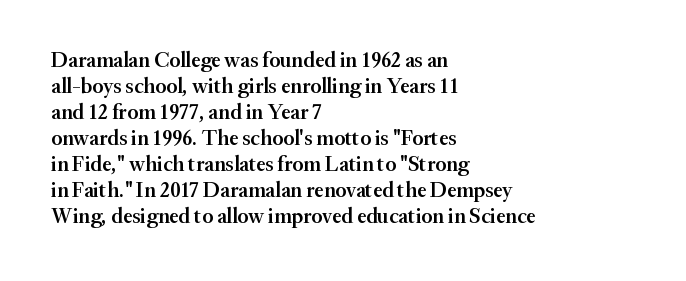
The image shows 21 px text type, upright; set left-aligned, line spacing 1.24x, normal letter spacing, not underlined.
